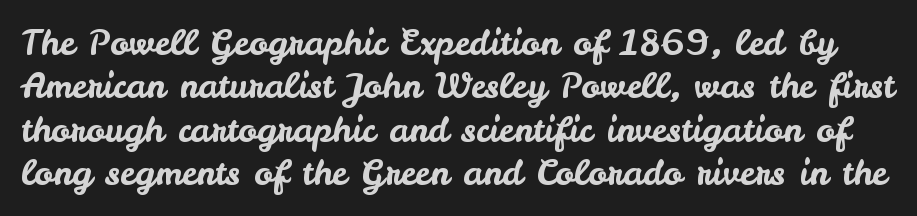
The image shows 35 px sans-serif type; set line spacing 1.24x, normal letter spacing, not underlined; low stroke contrast and a small x-height.
